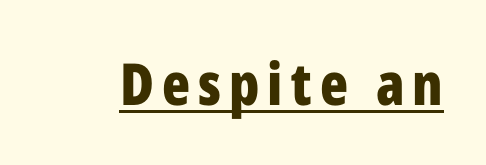
In terms of weight, the rendering is a true, heavy bold. Typographically, this falls in the sans-serif category. The rendered words wear a rule along their underside. The letters stand upright; this is a roman face. Looks like regular typesetting: each glyph gets only the width it needs.
